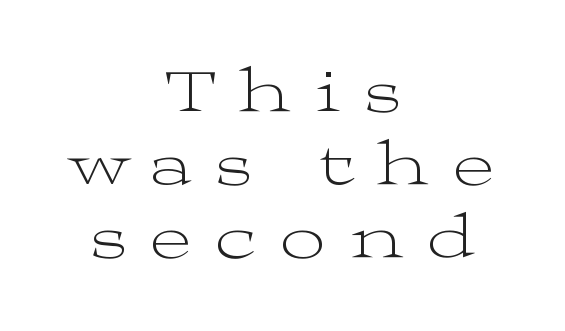
The passage shown is typed in a proportional face where columns would drift. The characters are drawn with everyday or finer stroke widths. A bare baseline throughout the passage. The lines are quadded center. Posture: vertical.
